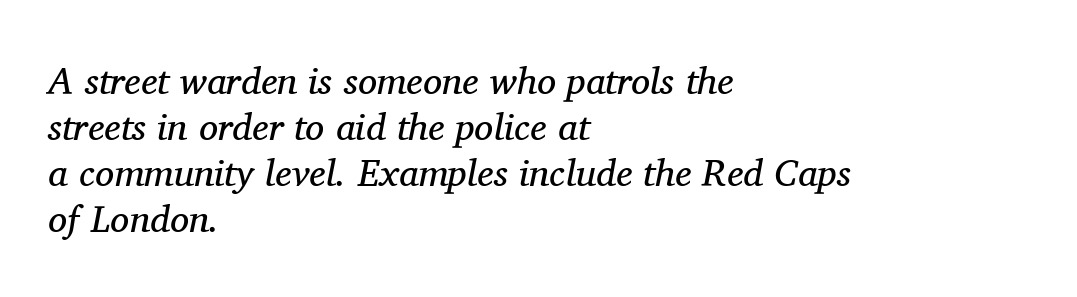
The image shows 38 px regular-weight serif type, italic (leaning right); set left-aligned, line spacing 1.21x, normal letter spacing, not underlined; medium stroke contrast and a medium x-height.
